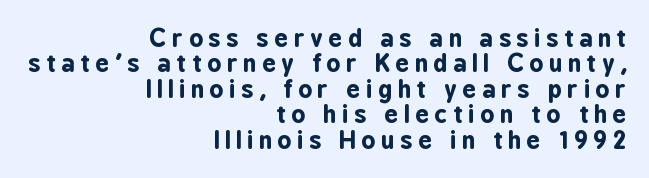
Plenty of ink on the page — the face is bold. Upright lettering throughout. Decoration check: the copy has no underline. The passage shown has open, widely tracked lettering throughout.
